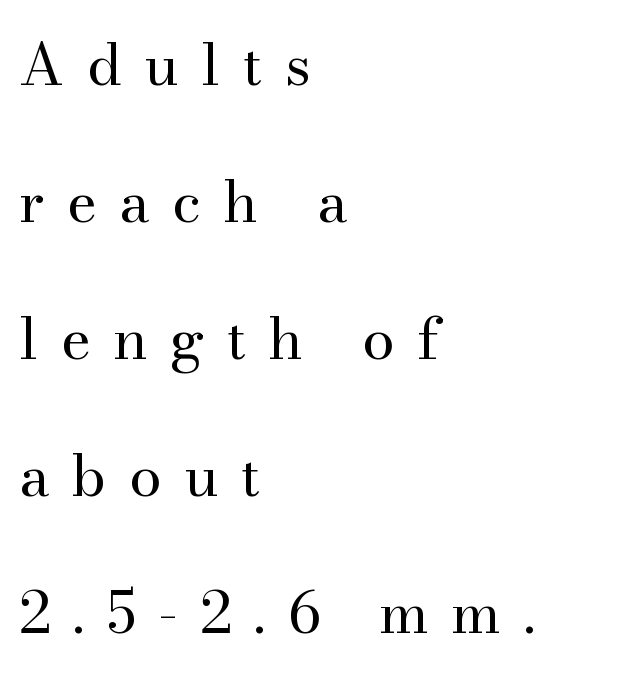
{"serif": "yes", "italic": "no", "bold": "no", "weight": "regular", "width": "normal", "stroke_contrast": "medium", "x_height": "small", "monospaced": "no", "underline": "no", "align": "left", "line_spacing": "loose", "line_spacing_ratio": 2.36, "letter_spacing": "wide", "letter_spacing_em": 0.38, "glyph_px": 58}
